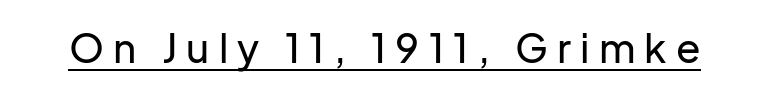
{"serif": "no", "italic": "no", "width": "normal", "stroke_contrast": "low", "x_height": "medium", "monospaced": "no", "underline": "yes", "letter_spacing": "wide", "letter_spacing_em": 0.23, "glyph_px": 40}
